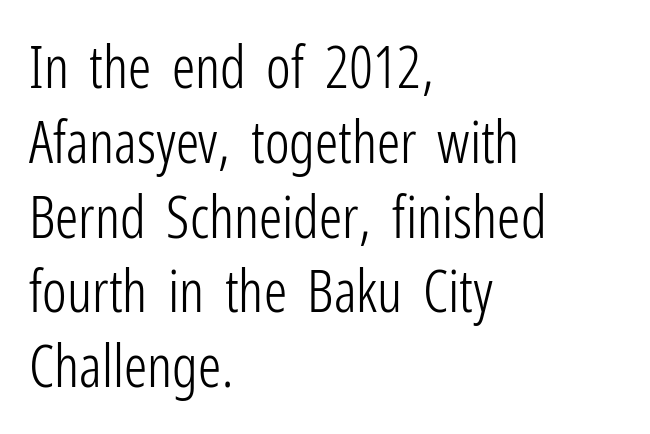
The image shows 58 px light, condensed sans-serif type, upright; set left-aligned, normal line spacing (1.29x), normal letter spacing, not underlined; low stroke contrast and a medium x-height.
